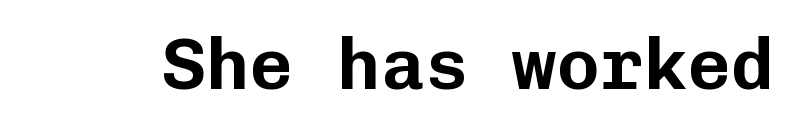
The letters stand upright; this is a roman face. Grotesque or geometric, the face here clearly has no serifs. Monospaced: the letters line up in strict vertical columns. The horizontal fit of the characters is conventional and even. Rule under the text: the space is simply empty.
